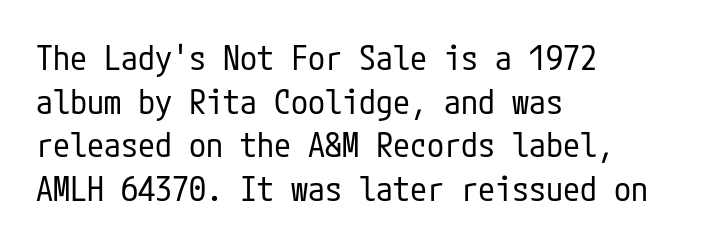
Q: Is the text bold? A: No.
Q: Is the text italic (slanted)? A: No, it is upright.
Q: Is the typeface a serif or a sans-serif typeface? A: Sans-serif.
Q: Is the text underlined? A: No.
Q: How is the paragraph aligned? A: Left-aligned.
Q: Is the spacing between letters normal or unusually wide? A: Normal.
Q: Is the spacing between lines tight, normal or loose? A: Normal.
Q: Width (condensed, normal, or wide)? A: Condensed.
Q: Stroke contrast? A: Low.
Q: x-height? A: Medium.
